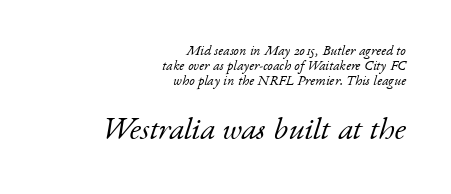
The image shows 32 px light serif type, italic (leaning right); set right-aligned, tight line spacing (1.08x), normal letter spacing, not underlined; the second (bottom) block is 2.29x larger; low stroke contrast and a small x-height.
